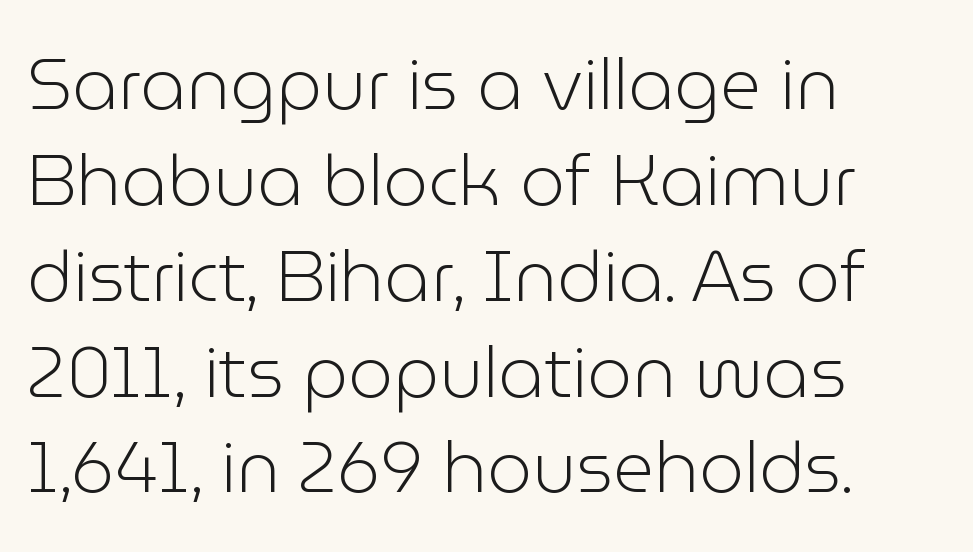
The image shows 71 px light sans-serif type, upright; set left-aligned, normal line spacing (1.35x), normal letter spacing, not underlined; low stroke contrast and a medium x-height.
